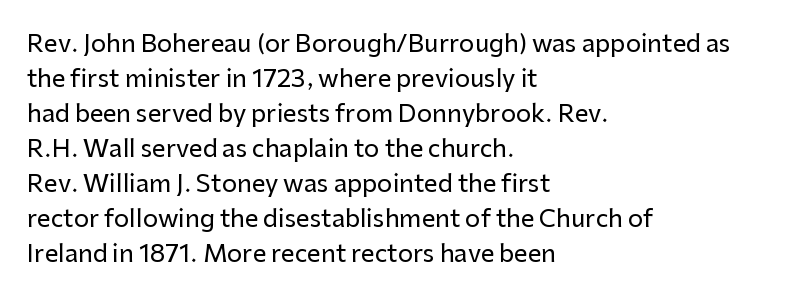
{"italic": "no", "underline": "no", "align": "left", "line_spacing": "normal", "line_spacing_ratio": 1.46, "letter_spacing": "normal", "letter_spacing_em": 0.0, "glyph_px": 24}
